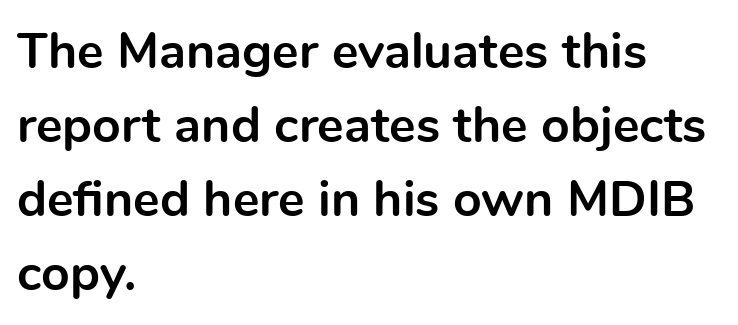
{"serif": "no", "italic": "no", "bold": "yes", "weight": "bold", "width": "normal", "x_height": "medium", "monospaced": "no", "underline": "no", "align": "left", "line_spacing": "normal", "line_spacing_ratio": 1.48, "letter_spacing": "normal", "letter_spacing_em": 0.0, "glyph_px": 50}
